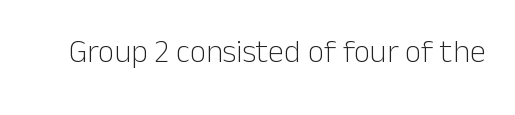
{"serif": "no", "italic": "no", "bold": "no", "weight": "light", "width": "normal", "stroke_contrast": "low", "x_height": "medium", "monospaced": "no", "underline": "no", "letter_spacing": "normal", "letter_spacing_em": 0.0, "glyph_px": 32}
